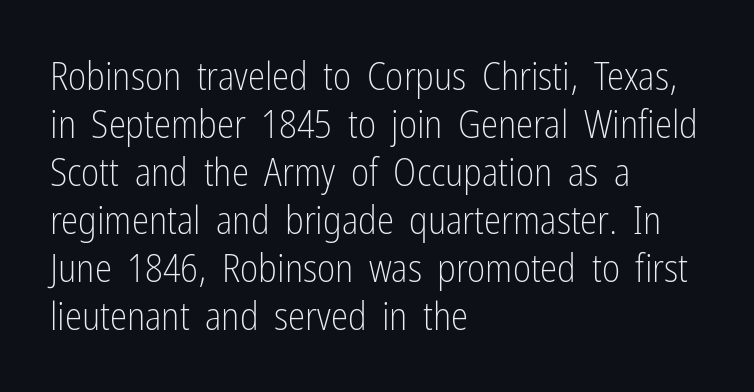
{"serif": "no", "italic": "no", "bold": "no", "weight": "light", "width": "condensed", "stroke_contrast": "low", "x_height": "medium", "monospaced": "no", "underline": "no", "align": "left", "line_spacing_ratio": 1.23, "letter_spacing": "normal", "letter_spacing_em": 0.0, "glyph_px": 39}
